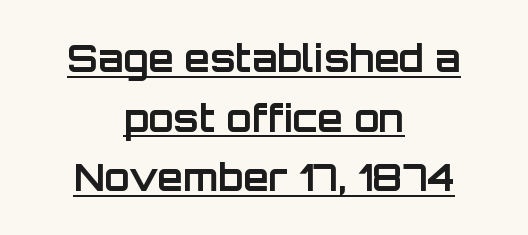
What's the leading like? Ordinary, nothing unusual. Horizontally, the lines are justified to the midpoint only. Spacing verdict: proportional, widths tailored to each character. The passage shown has conventional tracking throughout. Does the weight exceed regular? Yes, all the way to bold. The face used here is a sans, in the tradition of grotesques and geometrics.
